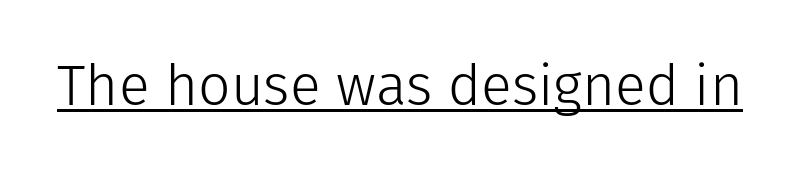
The letters advance in unequal steps, a hallmark of proportional type. To sum up the face: it is a sans, with no serifs. The letterforms sit at book weight or below. A continuous stroke trails under the words, as in a hyperlink. If you drew a line through each stem, it would be perfectly vertical. Inter-character spacing is left at the font's built-in metrics.
